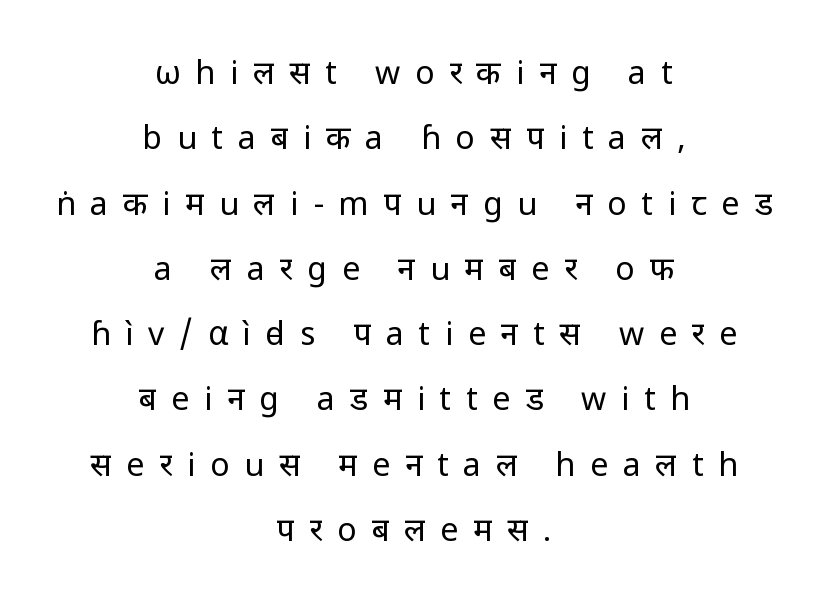
The letters advance in unequal steps, a hallmark of proportional type. Italic: no, the glyphs are upright roman. Centered paragraph, ragged on both sides. Each letter's strokes conclude bluntly, with no projecting serifs. The face used here is rendered with a markedly widened letterfit. Nothing heavy about these letters — not bold at all.
